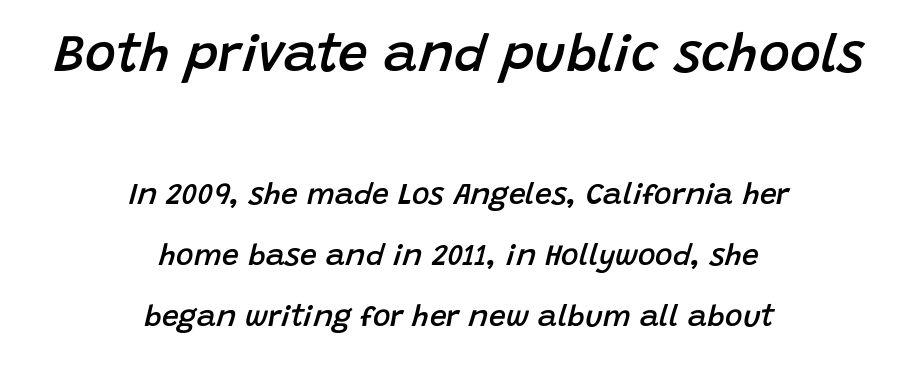
Large over small — that's the arrangement of the two blocks here. Summary of vertical rhythm: relaxed, with wide interline spacing. The passage shown is not underscored anywhere. Letter spacing: default. Firm but not heavy-handed strokes: this text is semibold. You could not count columns in this text — the font is proportionally spaced.
